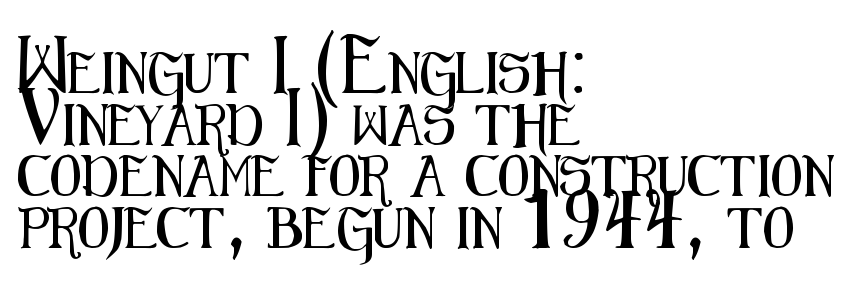
The image shows 41 px condensed type, upright; set left-aligned, normal line spacing (1.26x), normal letter spacing, not underlined; medium stroke contrast and a medium x-height.
